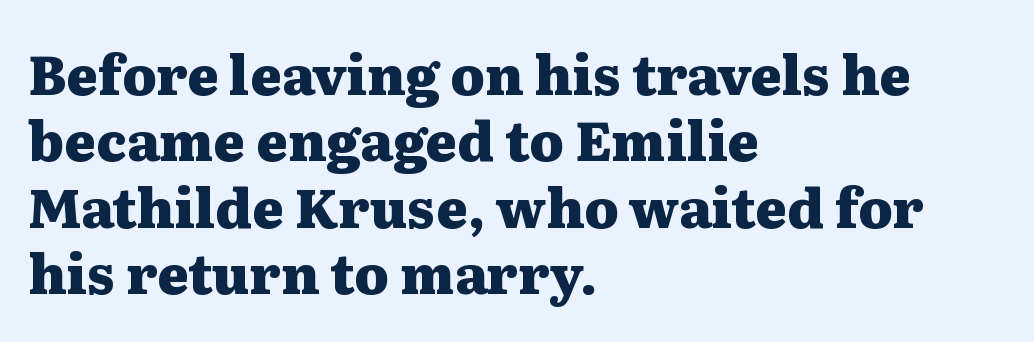
Q: Is the text bold? A: Yes.
Q: Is the text italic (slanted)? A: No, it is upright.
Q: Is the typeface a serif or a sans-serif typeface? A: Serif.
Q: Is the text underlined? A: No.
Q: How is the paragraph aligned? A: Left-aligned.
Q: Is the spacing between letters normal or unusually wide? A: Normal.
Q: Width (condensed, normal, or wide)? A: Wide.
Q: Stroke contrast? A: Medium.
Q: x-height? A: Medium.
Q: Monospaced? A: No.
